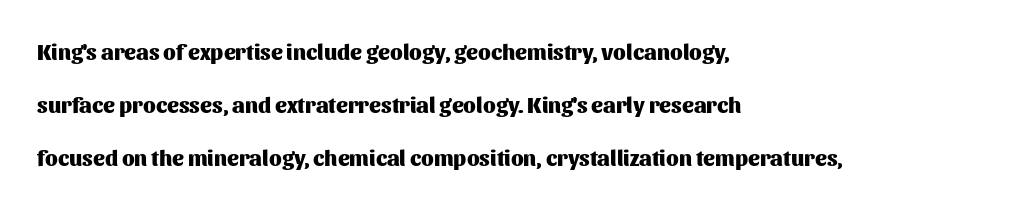
{"italic": "no", "bold": "yes", "underline": "no", "align": "left", "line_spacing": "loose", "line_spacing_ratio": 2.41, "letter_spacing": "normal", "letter_spacing_em": 0.0, "glyph_px": 22}
